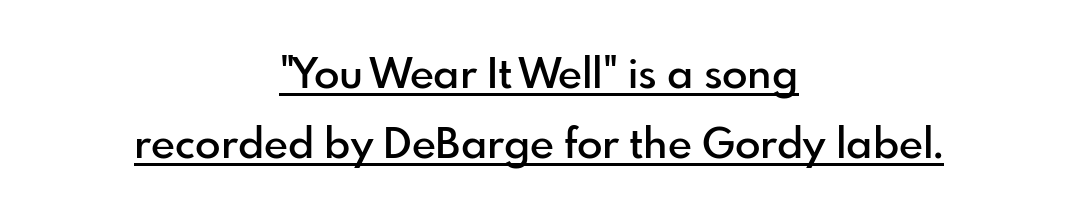
{"serif": "no", "italic": "no", "bold": "semi", "weight": "semibold", "width": "normal", "stroke_contrast": "low", "x_height": "small", "monospaced": "no", "underline": "yes", "align": "center", "line_spacing": "normal", "line_spacing_ratio": 1.67, "letter_spacing": "normal", "letter_spacing_em": 0.0, "glyph_px": 42}
